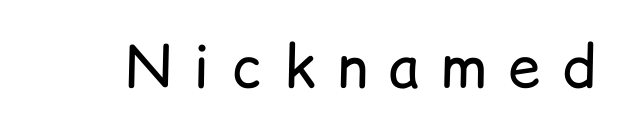
Q: Is the text bold? A: No.
Q: Is the text italic (slanted)? A: No, it is upright.
Q: Is the typeface a serif or a sans-serif typeface? A: Sans-serif.
Q: Is the text underlined? A: No.
Q: Is the spacing between letters normal or unusually wide? A: Unusually wide.
Q: Width (condensed, normal, or wide)? A: Normal.
Q: Stroke contrast? A: Low.
Q: x-height? A: Medium.
Q: Monospaced? A: No.
